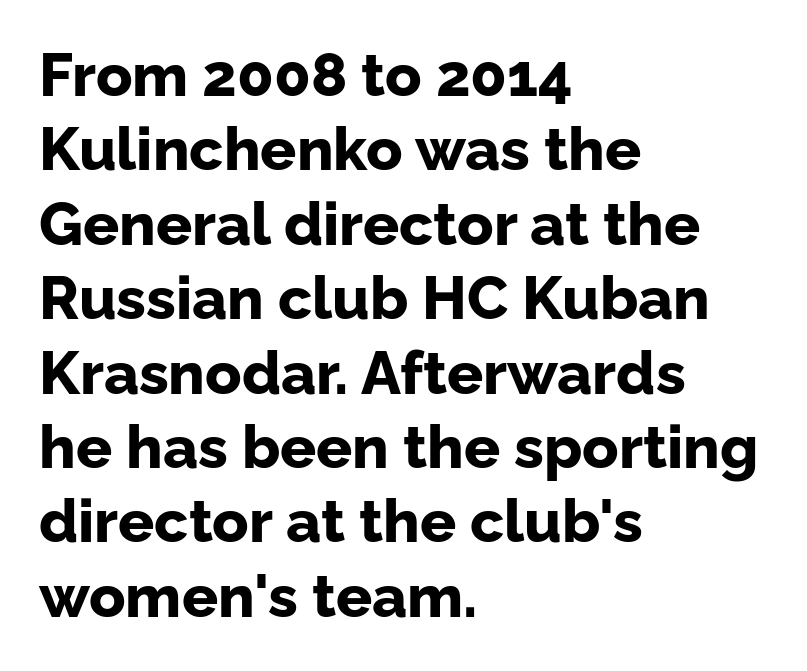
Q: Is the text bold? A: Yes.
Q: Is the text italic (slanted)? A: No, it is upright.
Q: Is the typeface a serif or a sans-serif typeface? A: Sans-serif.
Q: Is the text underlined? A: No.
Q: How is the paragraph aligned? A: Left-aligned.
Q: Is the spacing between letters normal or unusually wide? A: Normal.
Q: Width (condensed, normal, or wide)? A: Normal.
Q: Stroke contrast? A: Low.
Q: x-height? A: Medium.
Q: Monospaced? A: No.
